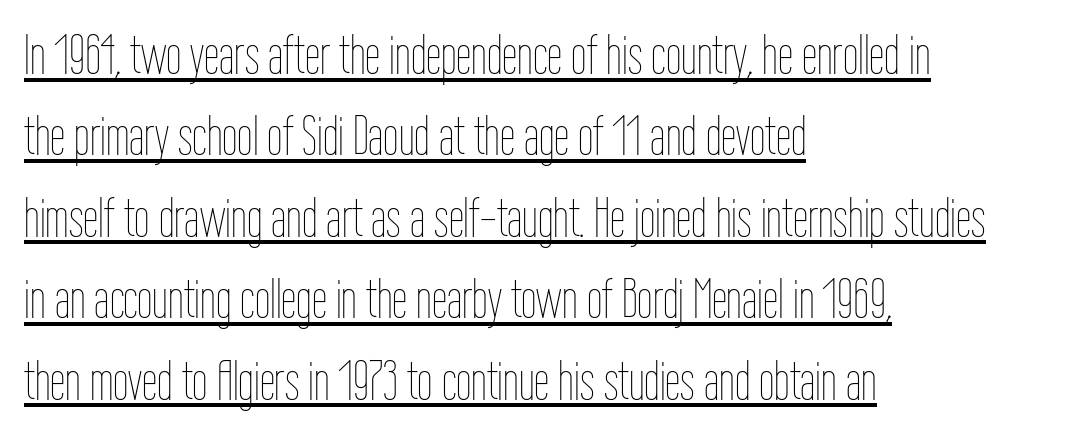
Q: Is the text bold? A: No.
Q: Is the text italic (slanted)? A: No, it is upright.
Q: Is the text underlined? A: Yes.
Q: How is the paragraph aligned? A: Left-aligned.
Q: Is the spacing between letters normal or unusually wide? A: Normal.
Q: Is the spacing between lines tight, normal or loose? A: Normal.
Q: Width (condensed, normal, or wide)? A: Condensed.
Q: Stroke contrast? A: Low.
Q: x-height? A: Medium.
Q: Monospaced? A: No.
